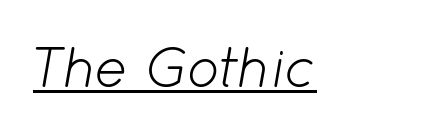
A typesetter would mark this as italic. In designer terms, the underline attribute is active on this setting. These lines are rendered in a variable-pitch font. The typesetting does not lean heavy: it is not bold. Look at the tracking — it's just the regular setting, nothing added.
